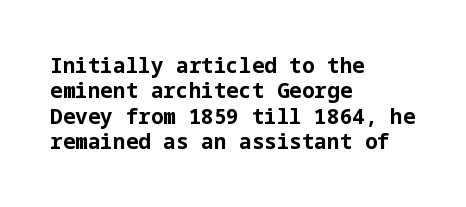
The gaps between neighbouring characters are ordinary and unremarkable. Heavy, bold letterforms. Posture: straight, roman, zero tilt. Caption: multi-line text, flush left, ragged right. Clear beneath every line of the passage.
